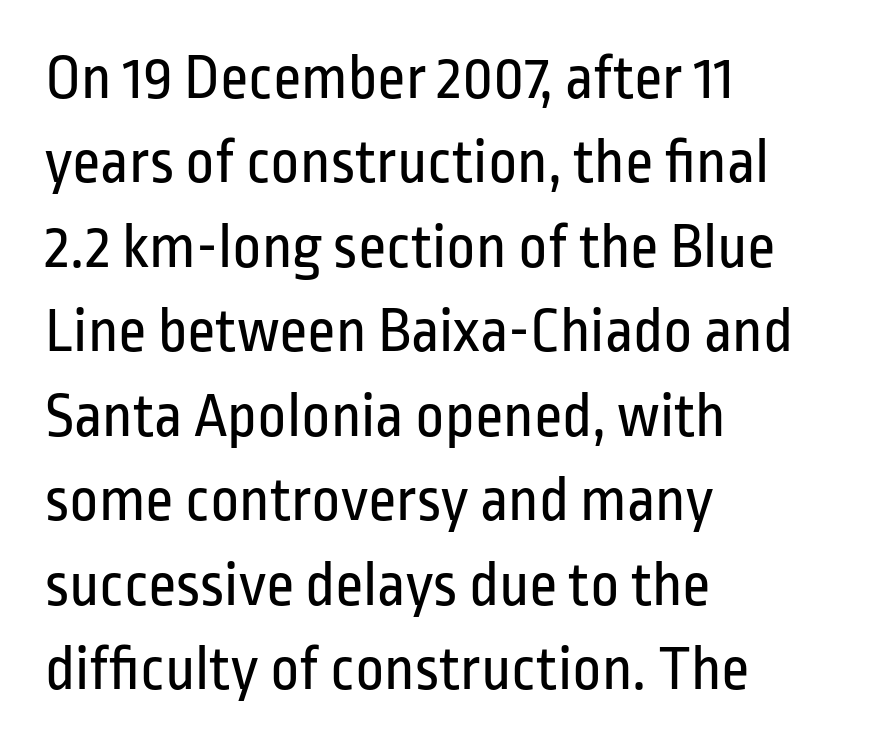
Q: Is the text bold? A: No.
Q: Is the text italic (slanted)? A: No, it is upright.
Q: Is the typeface a serif or a sans-serif typeface? A: Sans-serif.
Q: Is the text underlined? A: No.
Q: How is the paragraph aligned? A: Left-aligned.
Q: Is the spacing between letters normal or unusually wide? A: Normal.
Q: Is the spacing between lines tight, normal or loose? A: Normal.
Q: Width (condensed, normal, or wide)? A: Condensed.
Q: Stroke contrast? A: Low.
Q: x-height? A: Medium.
Q: Monospaced? A: No.
